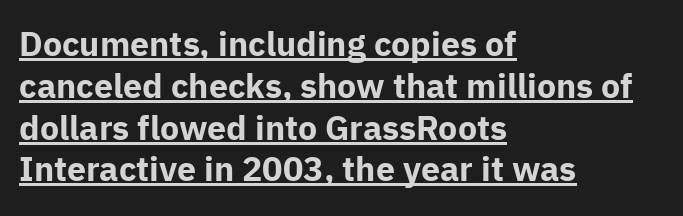
The image shows 34 px bold sans-serif type, upright; set left-aligned, line spacing 1.23x, normal letter spacing, underlined; low stroke contrast and a medium x-height.
